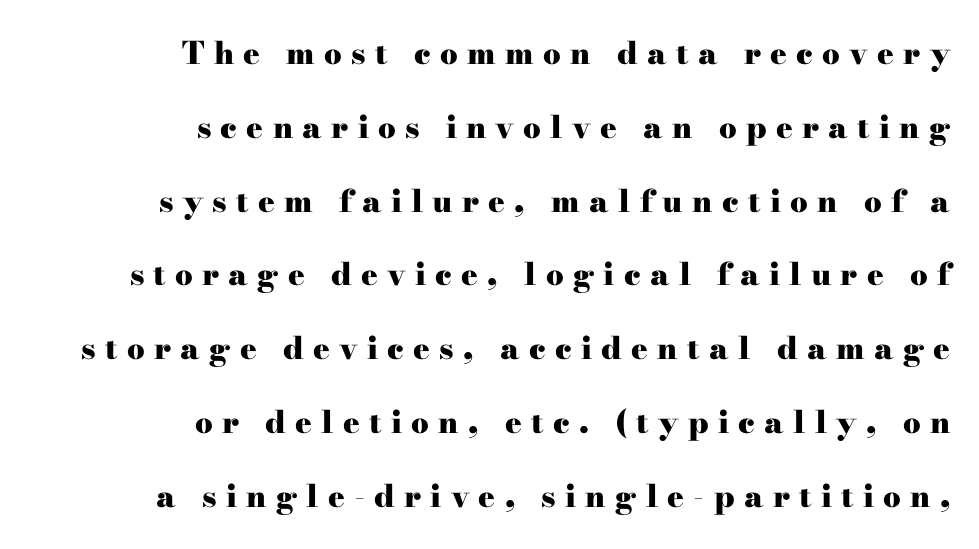
The image shows 31 px heavy, wide serif type, upright; set right-aligned, loose line spacing (2.38x), unusually wide letter spacing (+0.3 em), not underlined; high stroke contrast and a small x-height.
